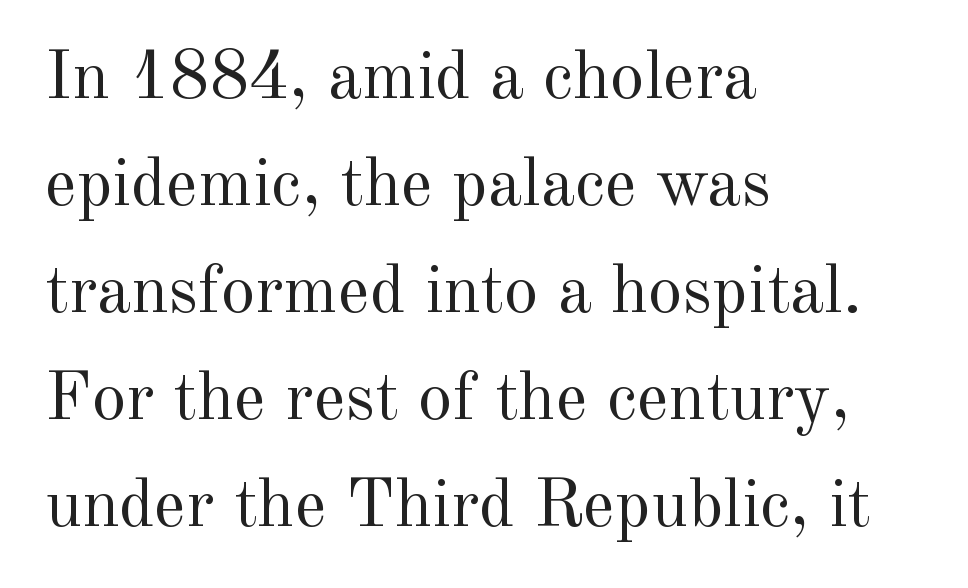
Q: Is the text bold? A: No.
Q: Is the text italic (slanted)? A: No, it is upright.
Q: Is the typeface a serif or a sans-serif typeface? A: Serif.
Q: Is the text underlined? A: No.
Q: How is the paragraph aligned? A: Left-aligned.
Q: Is the spacing between letters normal or unusually wide? A: Normal.
Q: Is the spacing between lines tight, normal or loose? A: Normal.
Q: Width (condensed, normal, or wide)? A: Normal.
Q: x-height? A: Small.
Q: Monospaced? A: No.
